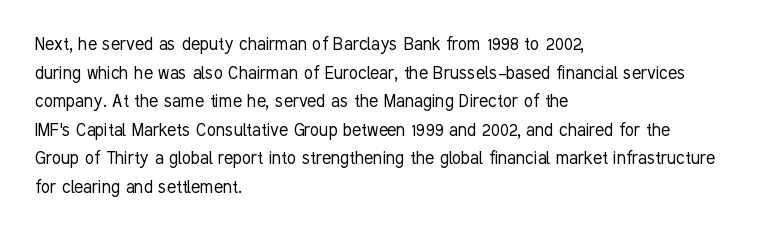
{"italic": "no", "bold": "no", "underline": "no", "align": "left", "line_spacing": "normal", "line_spacing_ratio": 1.36, "letter_spacing": "normal", "letter_spacing_em": 0.0, "glyph_px": 21}
